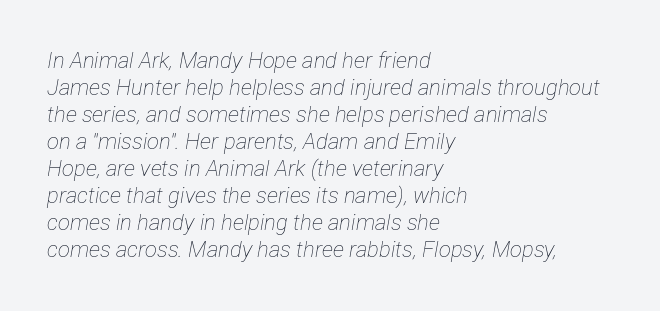
Q: Is the text bold? A: No.
Q: Is the text italic (slanted)? A: Yes, it leans right by about 12 degrees.
Q: Is the text underlined? A: No.
Q: How is the paragraph aligned? A: Left-aligned.
Q: Is the spacing between letters normal or unusually wide? A: Normal.
